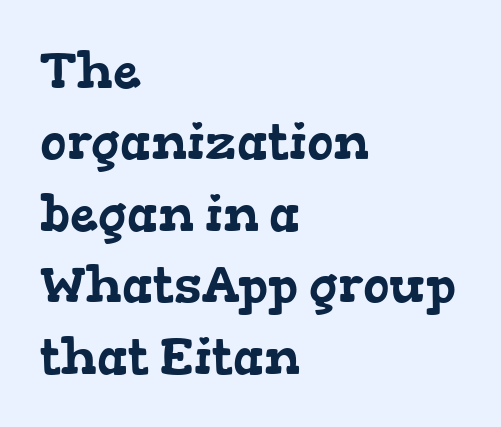
Q: Is the typeface a serif or a sans-serif typeface? A: Serif.
Q: Is the text underlined? A: No.
Q: How is the paragraph aligned? A: Left-aligned.
Q: Is the spacing between letters normal or unusually wide? A: Normal.
Q: Is the spacing between lines tight, normal or loose? A: Normal.
Q: Width (condensed, normal, or wide)? A: Wide.
Q: Stroke contrast? A: Low.
Q: x-height? A: Medium.
Q: Monospaced? A: No.
